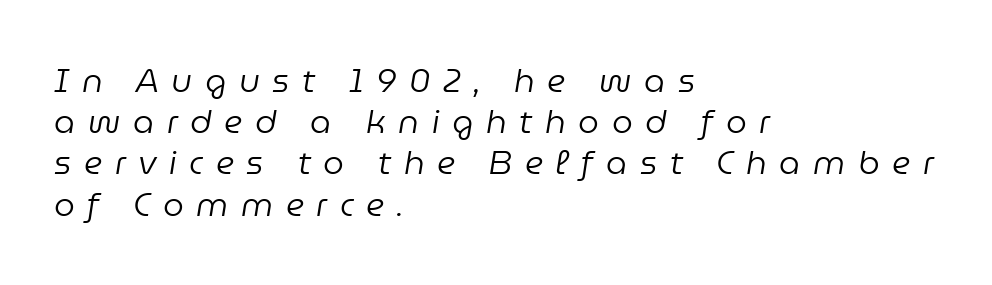
The image shows 33 px regular-weight type, italic (leaning right); set left-aligned, normal line spacing (1.25x), unusually wide letter spacing (+0.38 em), not underlined; low stroke contrast and a medium x-height.
